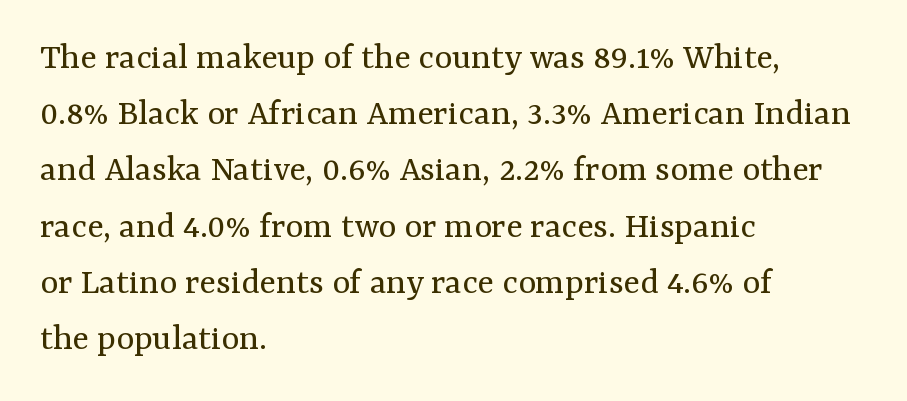
A roman cut, with each character standing at attention. Rows of type keep a routine distance in the vertical direction. These lines are rendered in a variable-pitch font. Clear beneath every line of the passage.
